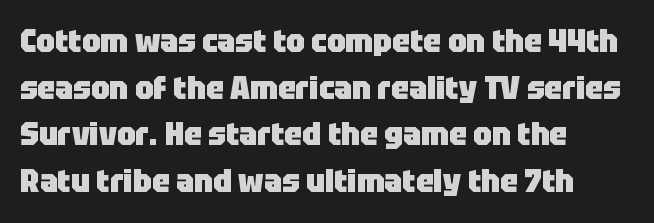
Q: Is the text bold? A: Yes.
Q: Is the text italic (slanted)? A: No, it is upright.
Q: Is the typeface a serif or a sans-serif typeface? A: Sans-serif.
Q: Is the text underlined? A: No.
Q: How is the paragraph aligned? A: Left-aligned.
Q: Is the spacing between letters normal or unusually wide? A: Normal.
Q: Is the spacing between lines tight, normal or loose? A: Normal.
Q: Width (condensed, normal, or wide)? A: Normal.
Q: Stroke contrast? A: Low.
Q: x-height? A: Large.
Q: Monospaced? A: No.
